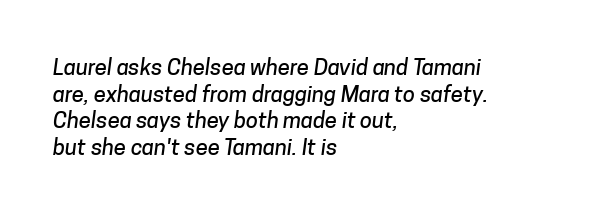
Left-aligned paragraph, ragged on the right. Descenders are the only things crossing below the line. A typesetter would call this zero additional tracking.
